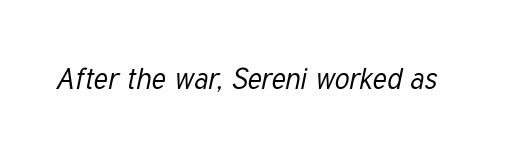
The image shows 29 px regular-weight, condensed type, italic (leaning right); set normal letter spacing, not underlined; low stroke contrast and a medium x-height.
